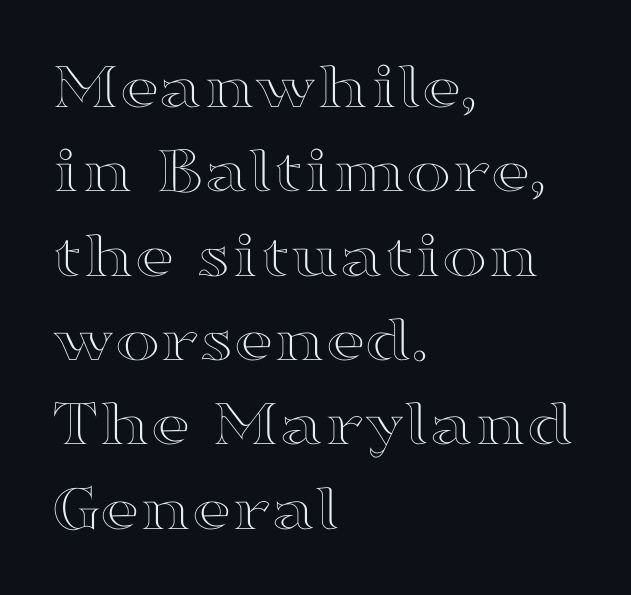
Every character sits straight up, as roman type does. Has an underline been added? It has not. Think of a printed novel: that variable character pitch is what you see here. Observe the ordinary spacing: letters are neighbours, not strangers.
